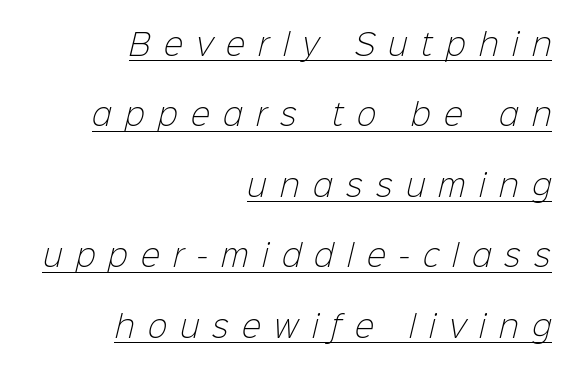
A flush-right, rag-left setting is used for this passage. This rendering features underlined lettering. Note: no serifs on the glyphs. The passage shown is typed in a proportional face where columns would drift. The tracking jumps out immediately: characters are airy and widely separated.
